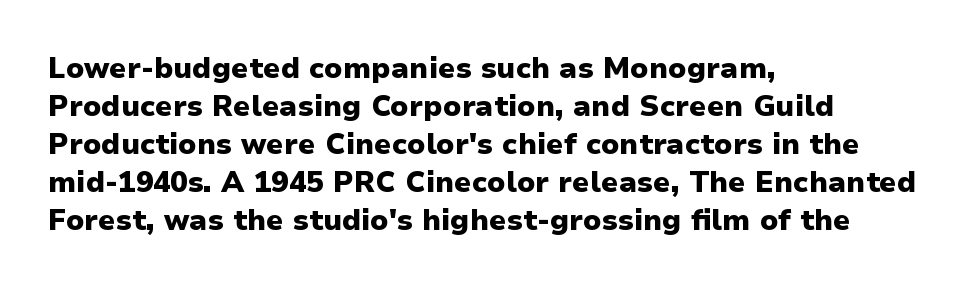
Q: Is the text bold? A: Yes.
Q: Is the text italic (slanted)? A: No, it is upright.
Q: Is the typeface a serif or a sans-serif typeface? A: Sans-serif.
Q: Is the text underlined? A: No.
Q: How is the paragraph aligned? A: Left-aligned.
Q: Is the spacing between letters normal or unusually wide? A: Normal.
Q: Is the spacing between lines tight, normal or loose? A: Normal.
Q: Width (condensed, normal, or wide)? A: Normal.
Q: Stroke contrast? A: Low.
Q: x-height? A: Medium.
Q: Monospaced? A: No.
